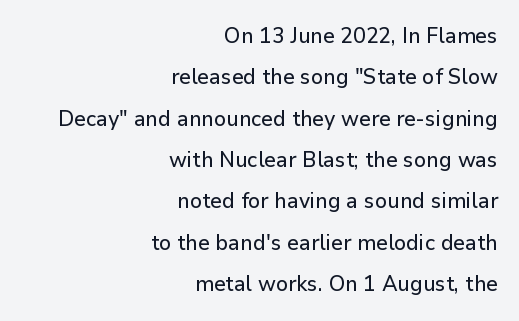
{"italic": "no", "underline": "no", "align": "right", "line_spacing": "loose", "line_spacing_ratio": 1.97, "letter_spacing": "normal", "letter_spacing_em": 0.0, "glyph_px": 21}
